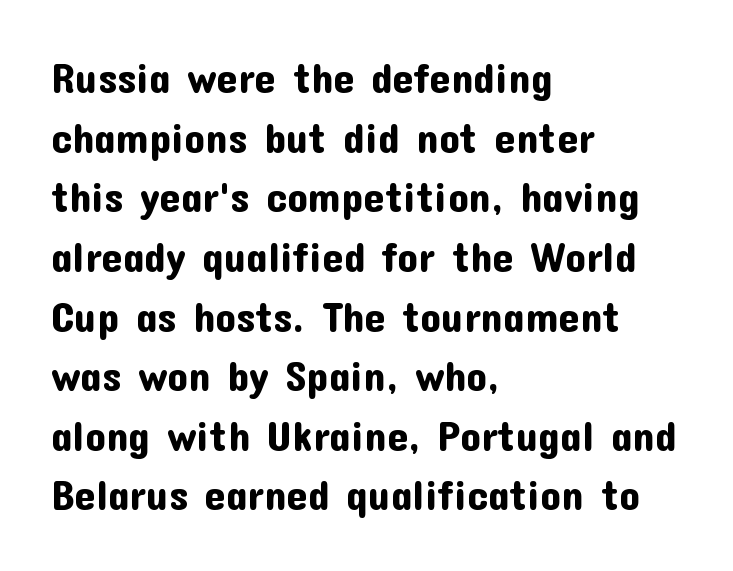
The image shows 42 px sans-serif type, upright; set left-aligned, normal line spacing (1.42x), normal letter spacing, not underlined; low stroke contrast and a medium x-height.
